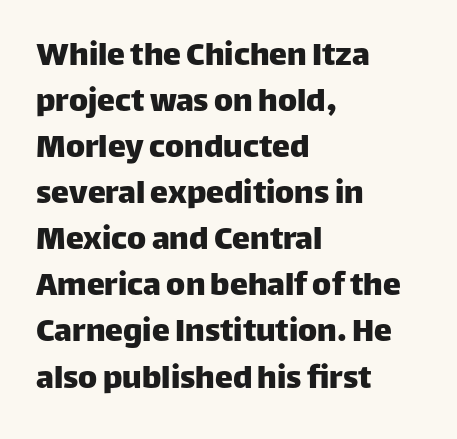
Does the lettering tilt? It doesn't — this is upright. Check under the words: just untouched page. Spacing verdict: proportional, widths tailored to each character. In terms of letterspacing, this is plain default setting. Where is the straight margin? On the left. Regular leading.
